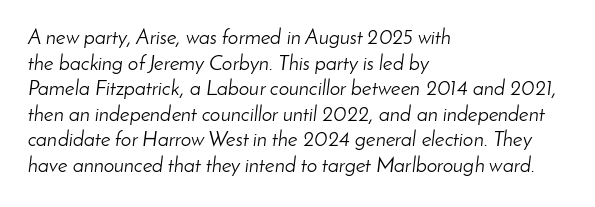
Quick note: italic. No extra tracking has been applied to these lines. Stem width sits at or under what a default text font uses. The foot of each line stays bare and open.
